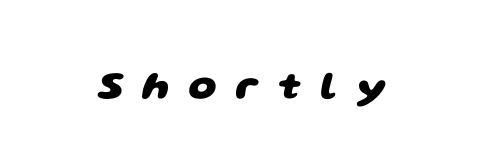
The image shows 40 px heavy, wide sans-serif type; set unusually wide letter spacing (+0.47 em), not underlined; low stroke contrast and a large x-height.
